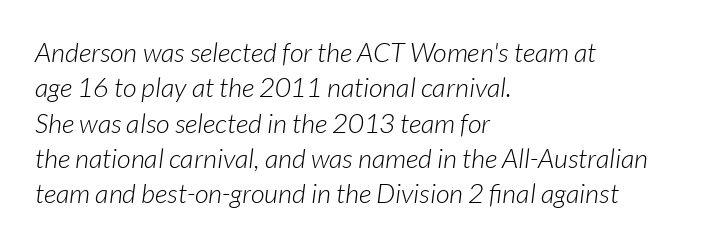
The image shows 27 px text type, italic (leaning right); set left-aligned, normal line spacing (1.31x), normal letter spacing, not underlined.
